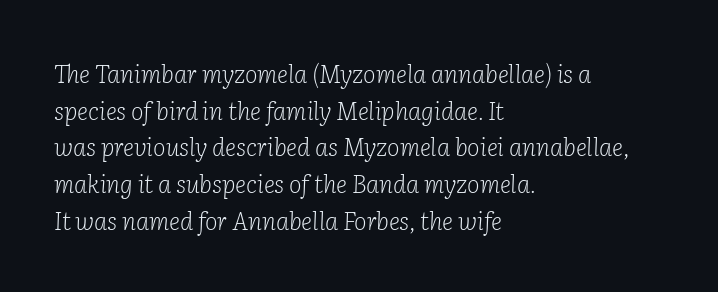
The leading is moderate, giving the passage an even texture. The tracking reads as untouched default to a designer's eye. This rendering uses left alignment, leaving the right contour irregular. The font's italic variant was chosen for this text.
